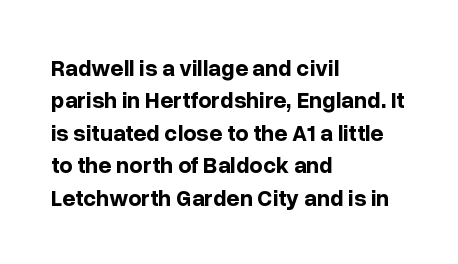
The image shows 23 px bold type, upright; set left-aligned, normal line spacing (1.41x), normal letter spacing, not underlined.
